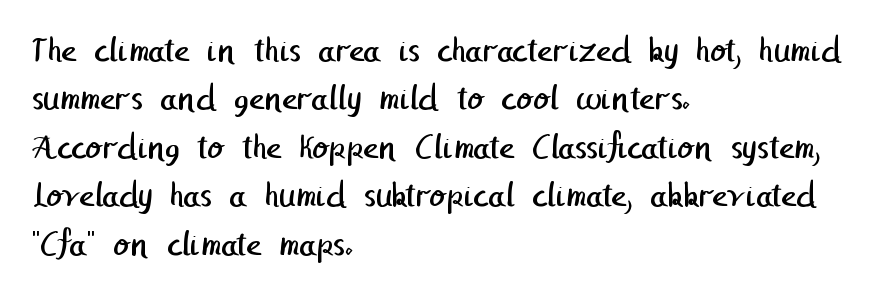
{"serif": "no", "bold": "no", "weight": "regular", "width": "normal", "stroke_contrast": "low", "x_height": "medium", "underline": "no", "align": "left", "line_spacing": "normal", "line_spacing_ratio": 1.31, "letter_spacing": "normal", "letter_spacing_em": 0.0, "glyph_px": 37}
